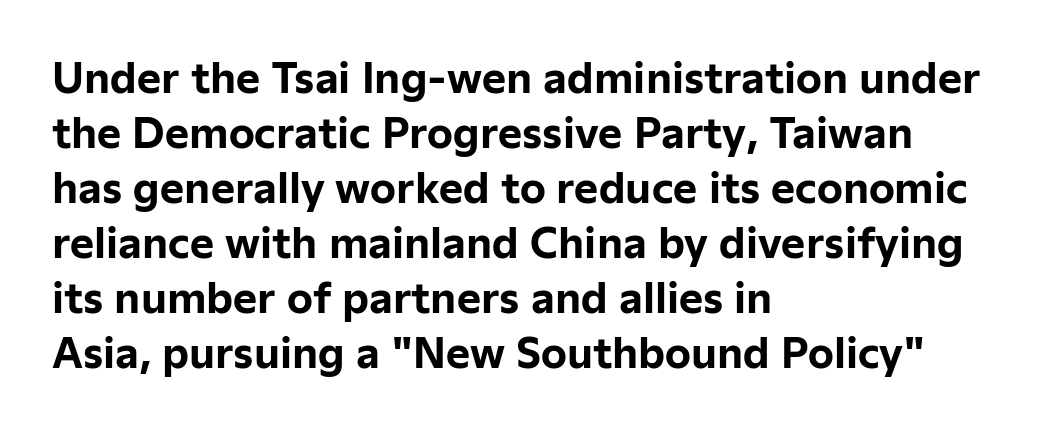
The image shows 41 px bold sans-serif type, upright; set left-aligned, normal line spacing (1.34x), normal letter spacing, not underlined; low stroke contrast and a medium x-height.
